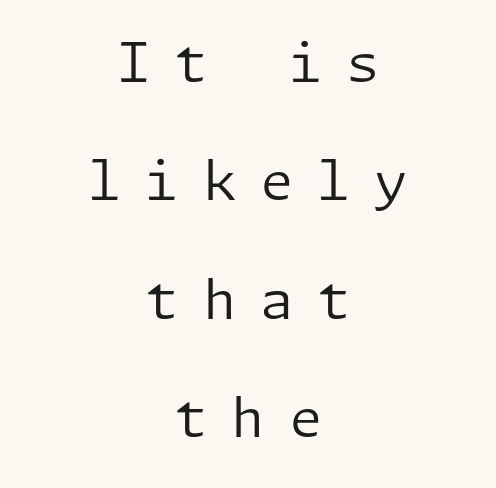
{"serif": "no", "italic": "no", "bold": "no", "weight": "regular", "width": "normal", "stroke_contrast": "low", "x_height": "medium", "underline": "no", "align": "center", "line_spacing": "loose", "line_spacing_ratio": 2.19, "letter_spacing": "wide", "letter_spacing_em": 0.44, "glyph_px": 54}
